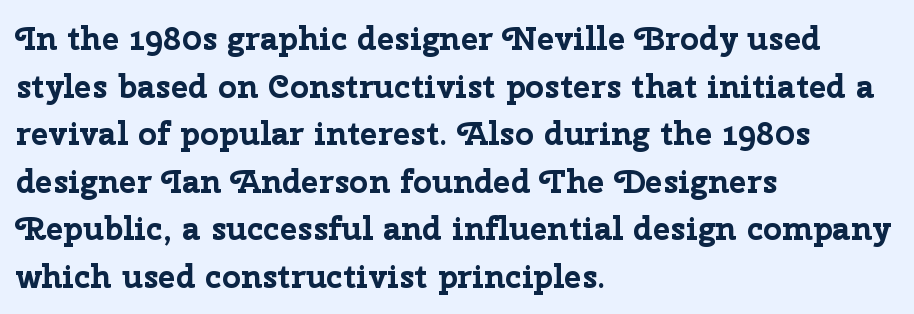
The image shows 33 px bold sans-serif type, upright; set left-aligned, normal line spacing (1.44x), normal letter spacing, not underlined; low stroke contrast and a medium x-height.
